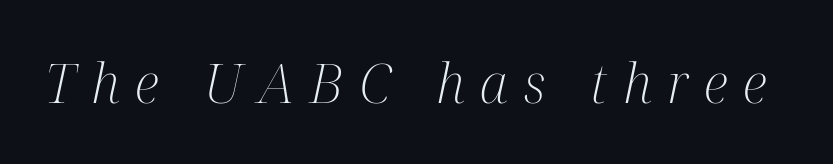
{"serif": "yes", "italic": "yes", "lean": "right", "slant_degrees": 12, "bold": "no", "weight": "light", "width": "condensed", "stroke_contrast": "medium", "x_height": "medium", "monospaced": "no", "underline": "no", "letter_spacing": "wide", "letter_spacing_em": 0.28, "glyph_px": 55}
